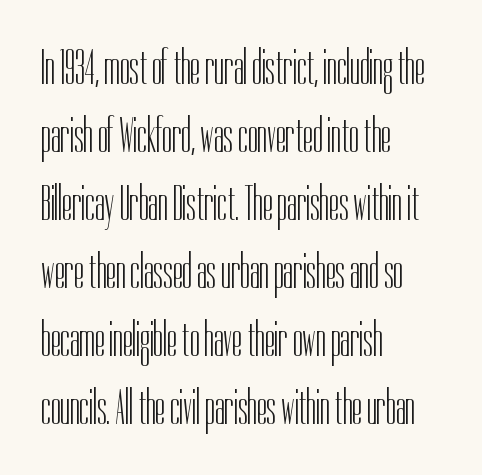
The image shows 50 px light, condensed sans-serif type, upright; set left-aligned, normal line spacing (1.36x), normal letter spacing, not underlined; low stroke contrast and a medium x-height.
